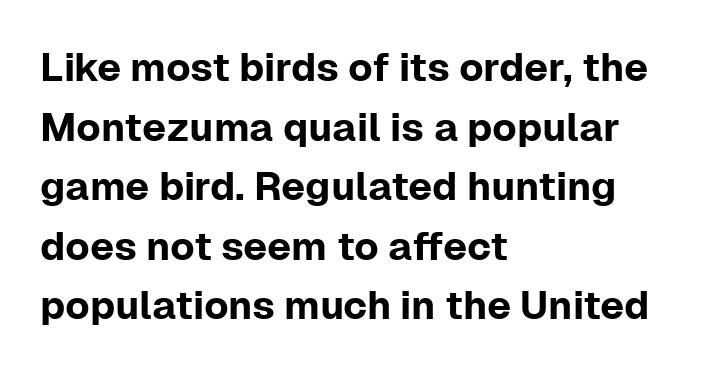
The image shows 40 px sans-serif type, upright; set left-aligned, normal line spacing (1.49x), normal letter spacing, not underlined; low stroke contrast and a medium x-height.
